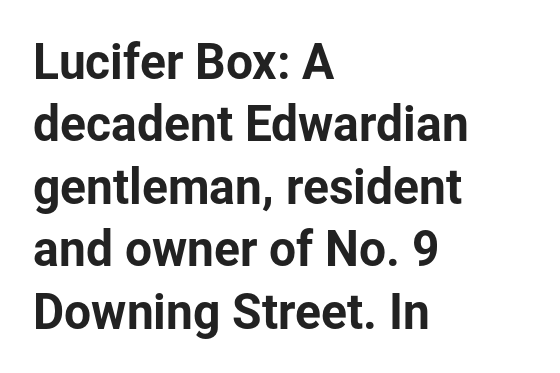
The image shows 48 px sans-serif type, upright; set left-aligned, normal line spacing (1.3x), normal letter spacing, not underlined; low stroke contrast and a medium x-height.
